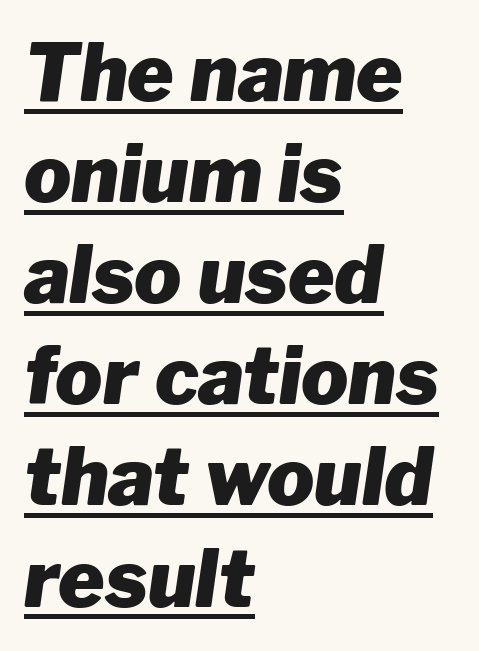
{"italic": "yes", "lean": "right", "slant_degrees": 8, "bold": "yes", "weight": "heavy", "width": "normal", "stroke_contrast": "low", "x_height": "medium", "monospaced": "no", "underline": "yes", "align": "left", "line_spacing": "normal", "line_spacing_ratio": 1.28, "letter_spacing": "normal", "letter_spacing_em": 0.0, "glyph_px": 79}
